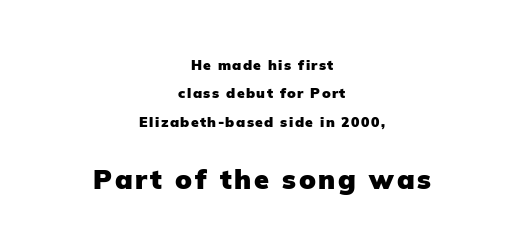
If you folded the block vertically in half, each line would mirror itself in length. Strokes here are thick enough to call this a true bold. The typography opts for an upright posture over an oblique one. The letters in the lower block stand taller than those in the block above. A bare baseline throughout the passage. The space between consecutive lines is lavish.
